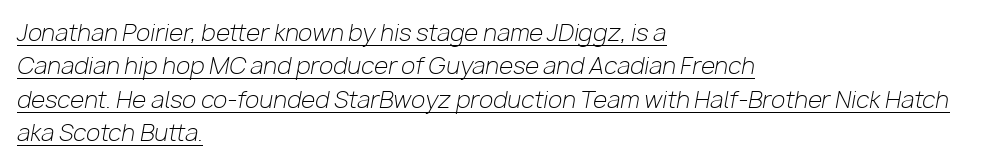
{"italic": "yes", "lean": "right", "slant_degrees": 10, "bold": "no", "underline": "yes", "align": "left", "line_spacing": "normal", "line_spacing_ratio": 1.45, "letter_spacing": "normal", "letter_spacing_em": 0.0, "glyph_px": 23}
